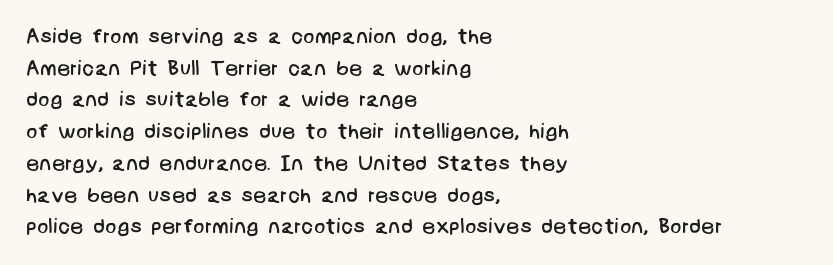
Is the stroke heavy? The answer is a plain regular-or-lighter. A bare baseline throughout the passage. The rows are spaced the way most documents space them. Leftover space on each line is placed entirely after the last word.
